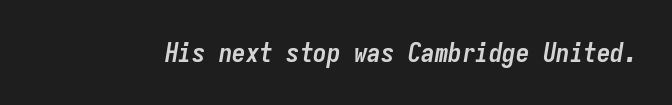
The image shows 27 px bold type, italic (leaning right); set normal letter spacing, not underlined.
